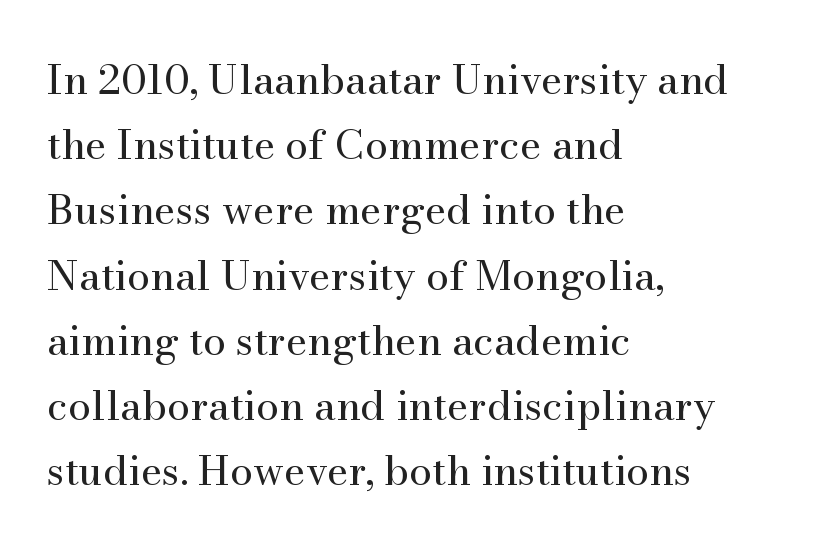
The space between consecutive lines is moderate. There is no visible air inserted between adjacent glyphs. Anything drawn beneath the words? Only blank space. Is this a fixed-width face? No — the glyphs have proportional, varying widths. The designer went with a serif here, giving each stem small feet. Every stem runs plumb, perpendicular to the baseline.
